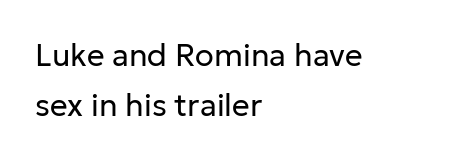
{"serif": "no", "italic": "no", "bold": "no", "weight": "regular", "width": "normal", "stroke_contrast": "low", "x_height": "medium", "monospaced": "no", "underline": "no", "align": "left", "line_spacing": "normal", "line_spacing_ratio": 1.6, "letter_spacing": "normal", "letter_spacing_em": 0.0, "glyph_px": 31}
